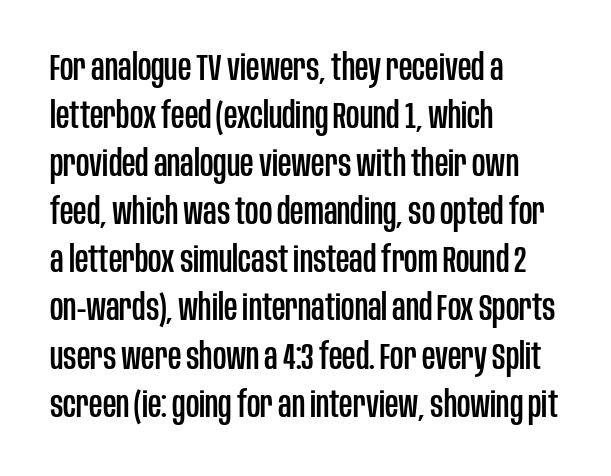
Regarding serifs, this sample does without them. Note the varied advance widths — an 'i' is clearly narrower than an 'm'. The letters stand upright; this is a roman face. The space beneath each line is pristine and unruled. Layout note: lines flush left. The block of text has a typical density, with ordinary space between rows.
